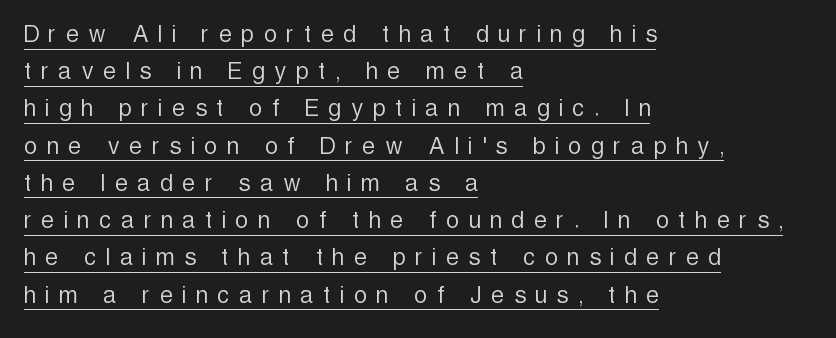
Is there any slant? The stems are plumb. The face used here is rendered with a markedly widened letterfit. A typesetter would call this leading conventional body-copy spacing. Leftover space on each line is placed entirely after the last word. The passage shown is typed in a proportional face where columns would drift. No letter is thick-stroked: the sample isn't bold.
